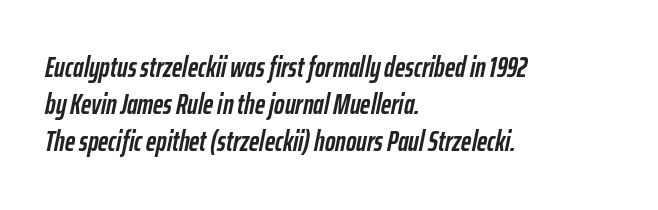
{"italic": "yes", "lean": "right", "slant_degrees": 12, "bold": "yes", "weight": "semibold", "width": "condensed", "stroke_contrast": "low", "x_height": "medium", "monospaced": "no", "underline": "no", "align": "left", "line_spacing": "normal", "line_spacing_ratio": 1.33, "letter_spacing": "normal", "letter_spacing_em": 0.0, "glyph_px": 28}
